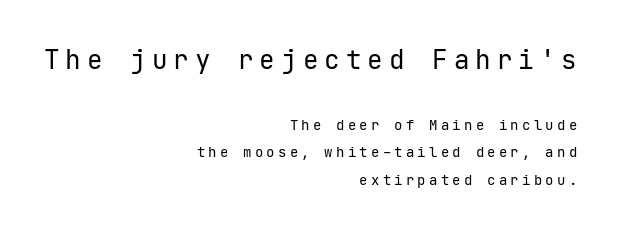
Q: Is the text bold? A: No.
Q: Is the text italic (slanted)? A: No, it is upright.
Q: Is the text underlined? A: No.
Q: How is the paragraph aligned? A: Right-aligned.
Q: Is the spacing between letters normal or unusually wide? A: Unusually wide.
Q: Is the spacing between lines tight, normal or loose? A: Loose.
Q: Which block of text is set in a larger size, the first (top) or the second (bottom)? A: The first (top) one.
